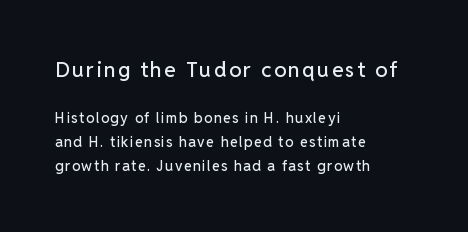
Q: Is the text italic (slanted)? A: No, it is upright.
Q: Is the text underlined? A: No.
Q: How is the paragraph aligned? A: Left-aligned.
Q: Which block of text is set in a larger size, the first (top) or the second (bottom)? A: The first (top) one.
